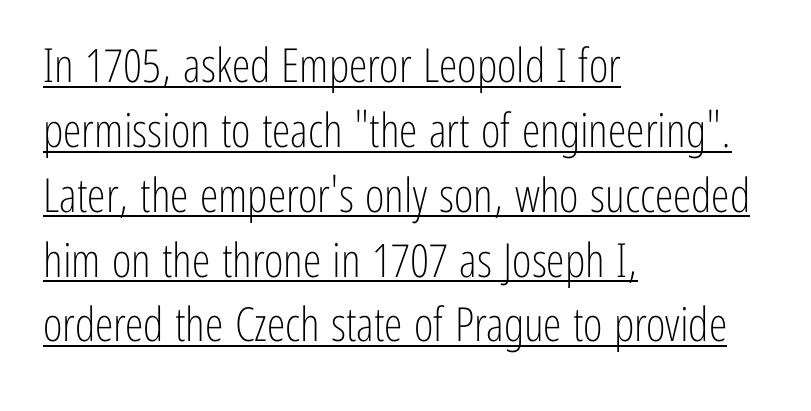
The image shows 47 px light, condensed sans-serif type, upright; set left-aligned, normal line spacing (1.38x), normal letter spacing, underlined; low stroke contrast and a medium x-height.
